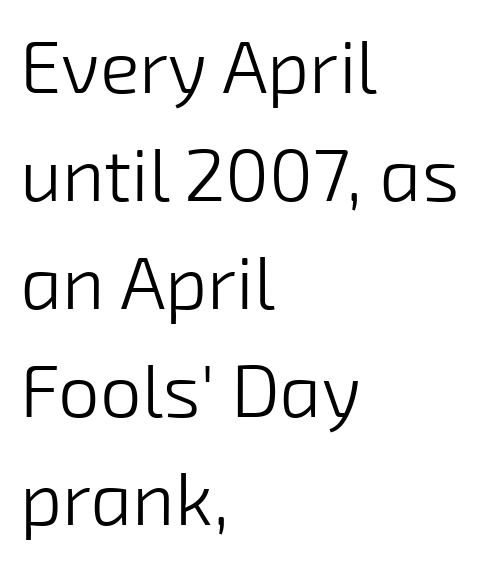
Beneath every word, the page is bare. Observe the absence of serifs on each vertical stroke in this sample. Horizontal bands of white between lines are of average thickness. Which margin do the lines hug? The left one — the right edge is uneven. Note the varied advance widths — an 'i' is clearly narrower than an 'm'. Stroke thickness stays within the range of a standard reading face or lighter.
